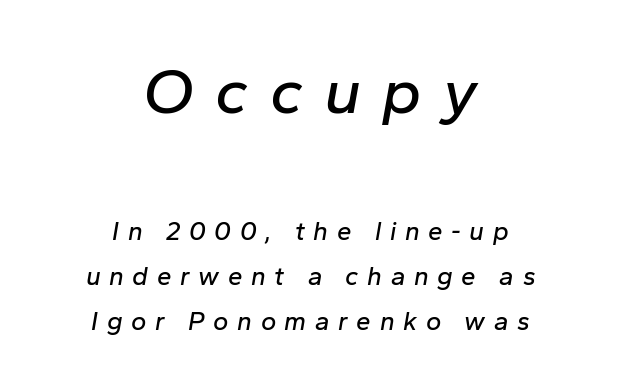
{"italic": "yes", "lean": "right", "slant_degrees": 10, "width": "normal", "stroke_contrast": "low", "x_height": "medium", "monospaced": "no", "underline": "no", "align": "center", "line_spacing_ratio": 1.73, "letter_spacing": "wide", "letter_spacing_em": 0.33, "larger_block": "first", "size_ratio": 2.5, "glyph_px": 65}
